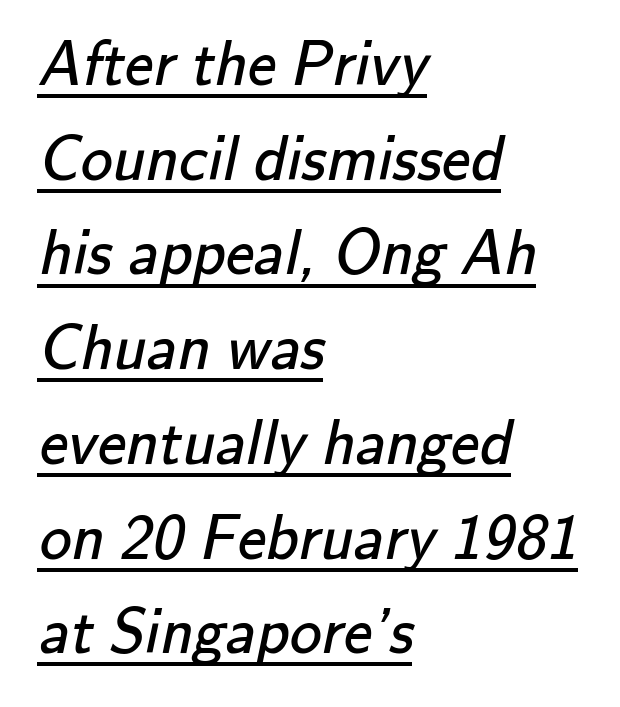
{"serif": "no", "bold": "no", "weight": "regular", "width": "normal", "stroke_contrast": "low", "x_height": "small", "monospaced": "no", "underline": "yes", "align": "left", "line_spacing": "normal", "line_spacing_ratio": 1.48, "letter_spacing": "normal", "letter_spacing_em": 0.0, "glyph_px": 64}
